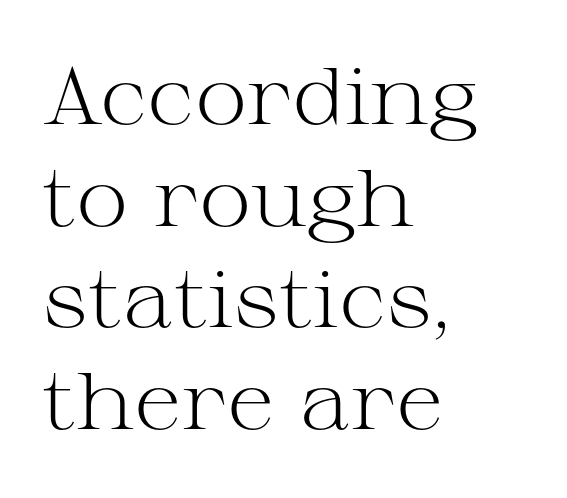
Short and long lines alike share a common starting point at left. Little horizontal feet cap the strokes, marking this as serif type. A normal amount of white space separates one row of letters from the next. Letter spacing: default. Every stem runs plumb, perpendicular to the baseline.
